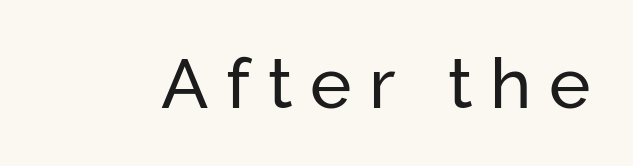
Font category for this specimen: sans-serif. The words here are not underlined. The face used here is rendered with a markedly widened letterfit. It's the straight-up-and-down kind of type.
